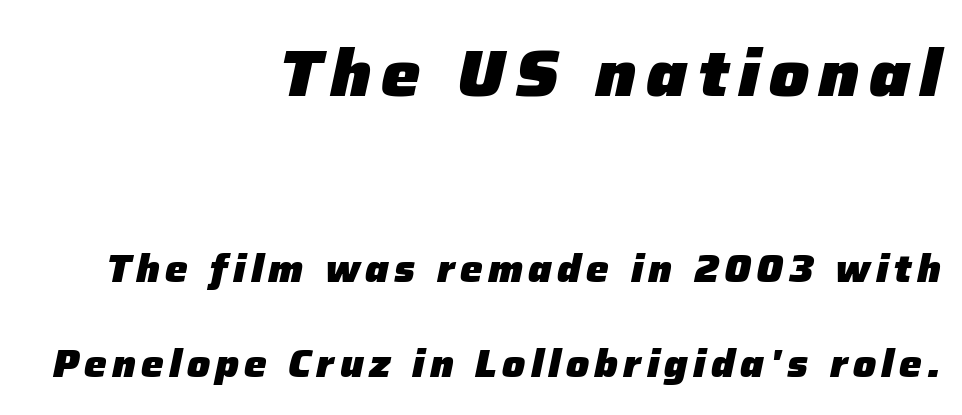
Notice the wide empty band between every row — that's loose leading. Large over small — that's the arrangement of the two blocks here. A flush-right, rag-left setting is used for this passage. The glyphs look as if they've been sheared to an angle.
